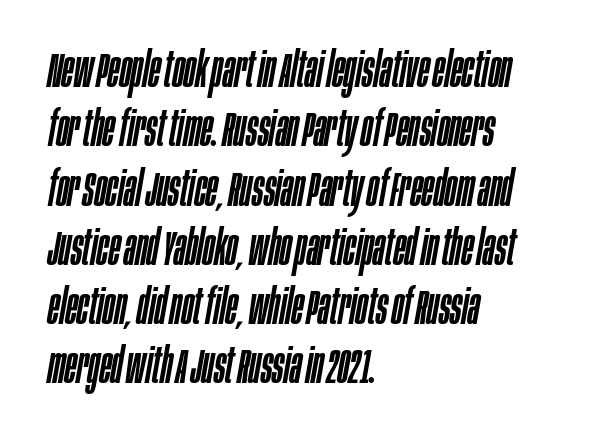
Q: Is the text italic (slanted)? A: Yes, it leans right by about 10 degrees.
Q: Is the text underlined? A: No.
Q: How is the paragraph aligned? A: Left-aligned.
Q: Is the spacing between letters normal or unusually wide? A: Normal.
Q: Width (condensed, normal, or wide)? A: Condensed.
Q: Stroke contrast? A: Low.
Q: x-height? A: Large.
Q: Monospaced? A: No.
